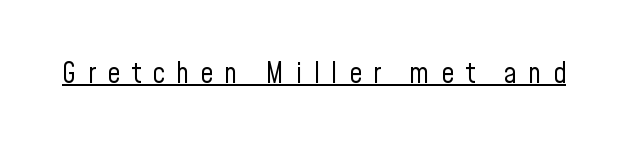
The image shows 28 px regular-weight, condensed sans-serif type, upright; set unusually wide letter spacing (+0.41 em), underlined; low stroke contrast and a medium x-height.
